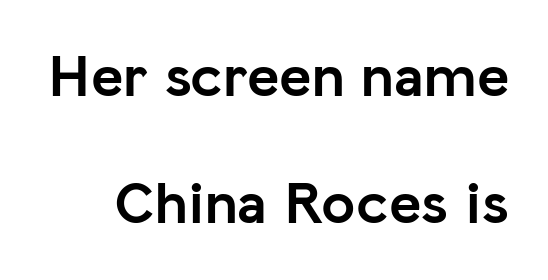
Q: Is the text bold? A: Yes.
Q: Is the text italic (slanted)? A: No, it is upright.
Q: Is the typeface a serif or a sans-serif typeface? A: Sans-serif.
Q: Is the text underlined? A: No.
Q: Is the spacing between letters normal or unusually wide? A: Normal.
Q: Is the spacing between lines tight, normal or loose? A: Loose.
Q: Width (condensed, normal, or wide)? A: Normal.
Q: Stroke contrast? A: Low.
Q: x-height? A: Medium.
Q: Monospaced? A: No.
